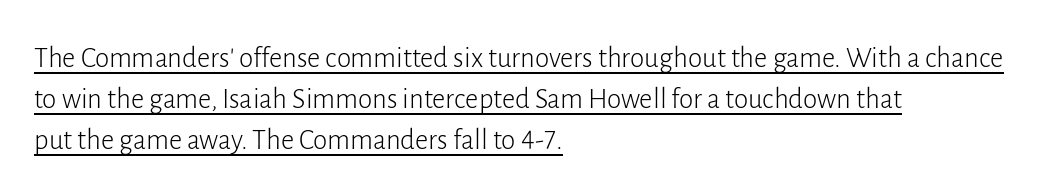
The image shows 29 px light sans-serif type, upright; set left-aligned, normal line spacing (1.41x), normal letter spacing, underlined; low stroke contrast and a medium x-height.
